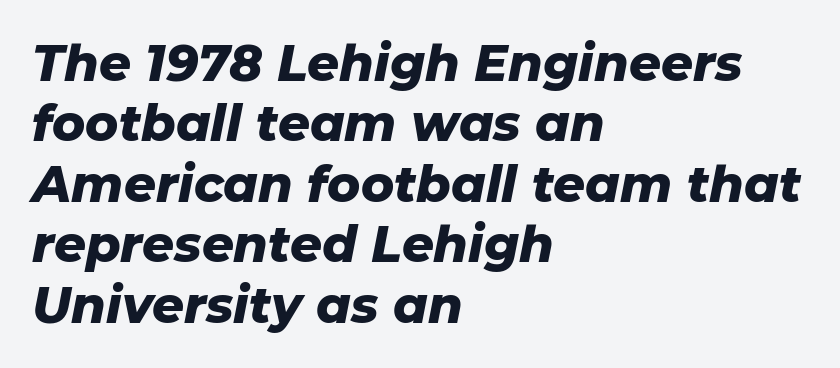
The image shows 50 px heavy type, italic (leaning right); set left-aligned, line spacing 1.21x, normal letter spacing, not underlined; low stroke contrast and a medium x-height.
